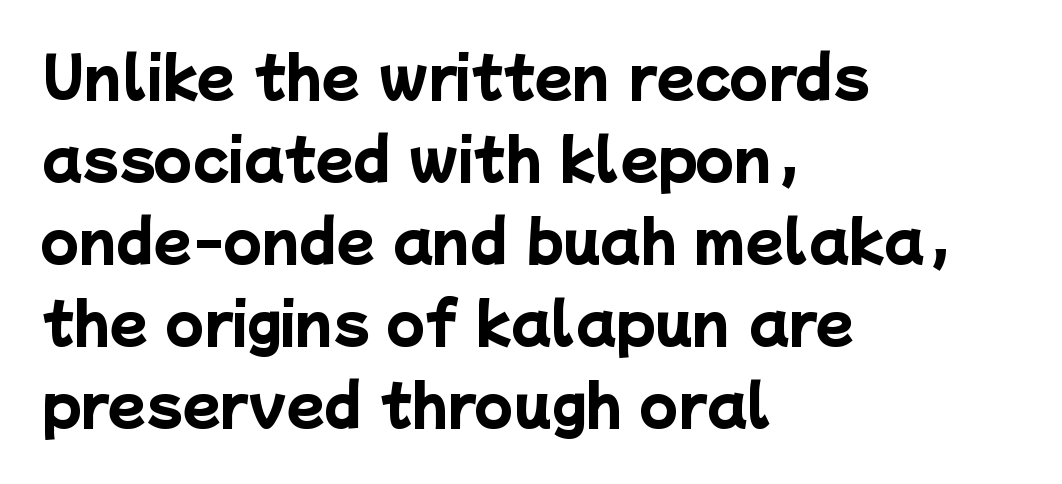
The designer went with a sans here, leaving each stem footless. Descender tails drop into unmarked territory. Weight: bold. Students, note that the glyphs here touch the page at normal intervals. Looks like regular typesetting: each glyph gets only the width it needs. The passage is arranged the way most books set body copy — flush left.
